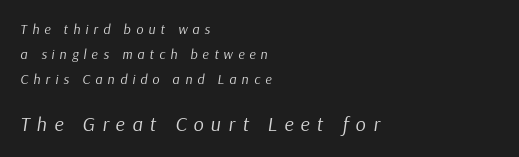
Only glyphs here, with clear space below each row. If you drew a line through each stem, it would be angled. All the whitespace from short lines collects on the right. Reading top to bottom, the characters get bigger at the block break.
